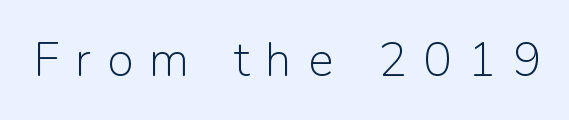
Type without underlining. The rendering inserts visible extra space after every character. Character widths vary here, with narrow letters taking less room than wide ones. Font category for this specimen: sans-serif. If you drew a line through each stem, it would be perfectly vertical.
